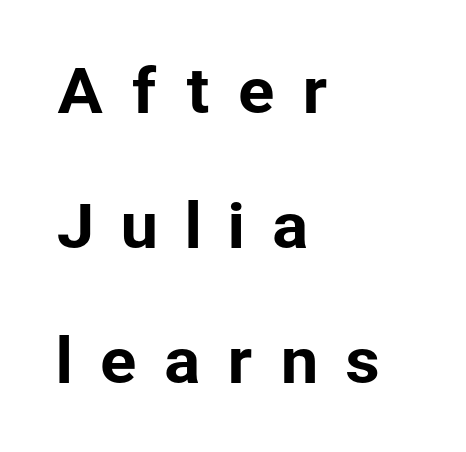
The image shows 61 px sans-serif type, upright; set left-aligned, loose line spacing (2.21x), unusually wide letter spacing (+0.41 em), not underlined; low stroke contrast and a medium x-height.
